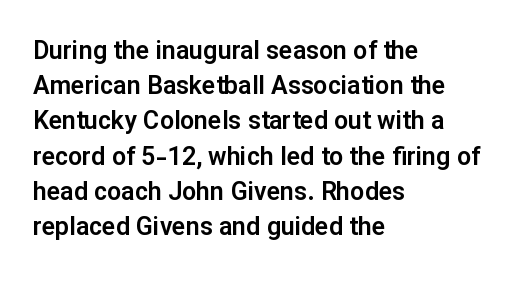
The image shows 25 px text type, upright; set left-aligned, normal line spacing (1.41x), normal letter spacing, not underlined.
